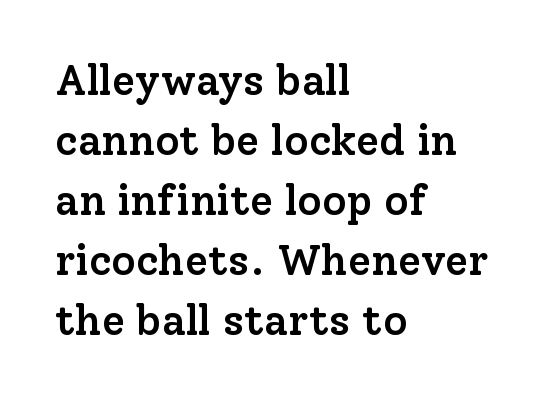
Q: Is the text bold? A: Semi-bold.
Q: Is the text italic (slanted)? A: No, it is upright.
Q: Is the typeface a serif or a sans-serif typeface? A: Serif.
Q: Is the text underlined? A: No.
Q: How is the paragraph aligned? A: Left-aligned.
Q: Is the spacing between letters normal or unusually wide? A: Normal.
Q: Is the spacing between lines tight, normal or loose? A: Normal.
Q: Width (condensed, normal, or wide)? A: Normal.
Q: Stroke contrast? A: Low.
Q: x-height? A: Medium.
Q: Monospaced? A: No.
